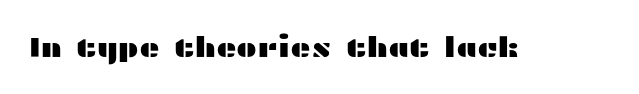
Q: Is the text italic (slanted)? A: No, it is upright.
Q: Is the typeface a serif or a sans-serif typeface? A: Sans-serif.
Q: Is the text underlined? A: No.
Q: Is the spacing between letters normal or unusually wide? A: Normal.
Q: Width (condensed, normal, or wide)? A: Wide.
Q: Stroke contrast? A: Medium.
Q: x-height? A: Medium.
Q: Monospaced? A: No.
